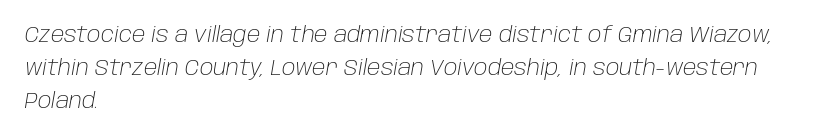
Q: Is the text bold? A: No.
Q: Is the text italic (slanted)? A: Yes, it leans right by about 10 degrees.
Q: Is the text underlined? A: No.
Q: How is the paragraph aligned? A: Left-aligned.
Q: Is the spacing between letters normal or unusually wide? A: Normal.
Q: Is the spacing between lines tight, normal or loose? A: Normal.
